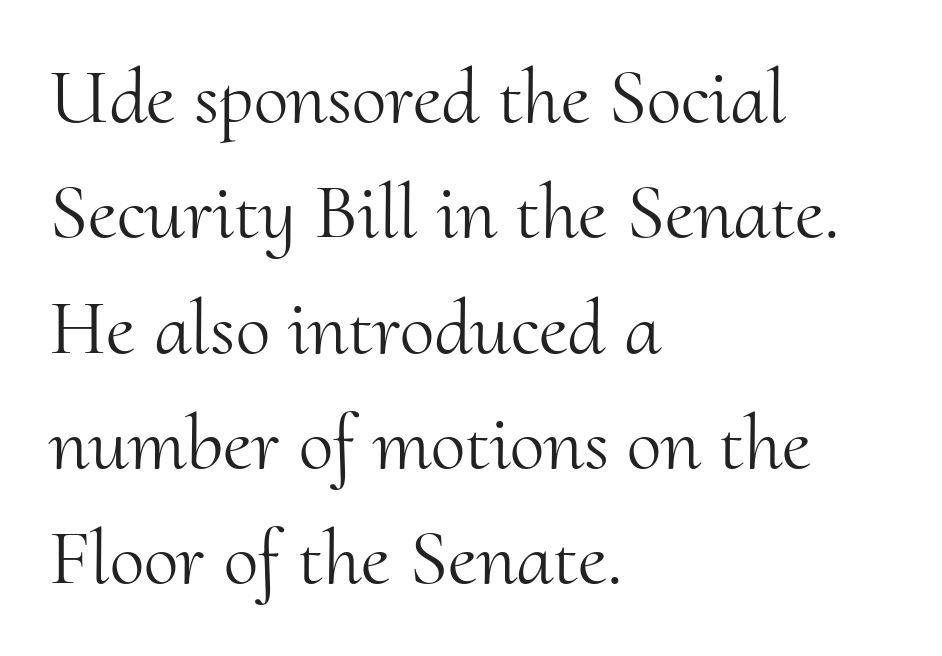
Q: Is the text bold? A: No.
Q: Is the text italic (slanted)? A: No, it is upright.
Q: Is the typeface a serif or a sans-serif typeface? A: Serif.
Q: Is the text underlined? A: No.
Q: How is the paragraph aligned? A: Left-aligned.
Q: Is the spacing between letters normal or unusually wide? A: Normal.
Q: Is the spacing between lines tight, normal or loose? A: Normal.
Q: Width (condensed, normal, or wide)? A: Normal.
Q: Stroke contrast? A: Medium.
Q: x-height? A: Small.
Q: Monospaced? A: No.
